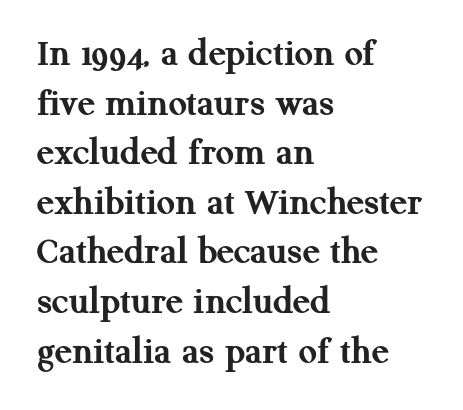
{"serif": "yes", "italic": "no", "bold": "yes", "weight": "semibold", "width": "normal", "stroke_contrast": "medium", "x_height": "medium", "monospaced": "no", "underline": "no", "align": "left", "line_spacing_ratio": 1.24, "letter_spacing": "normal", "letter_spacing_em": 0.0, "glyph_px": 40}
